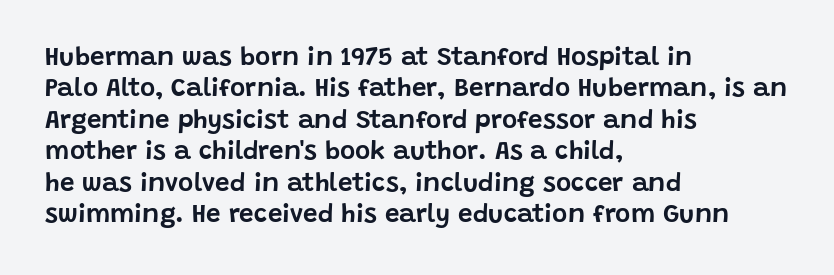
Tracking value appears to be zero — textbook default spacing. Rendered with straight, roman letterforms. Short and long lines alike share a common starting point at left. A bare baseline throughout the passage.
